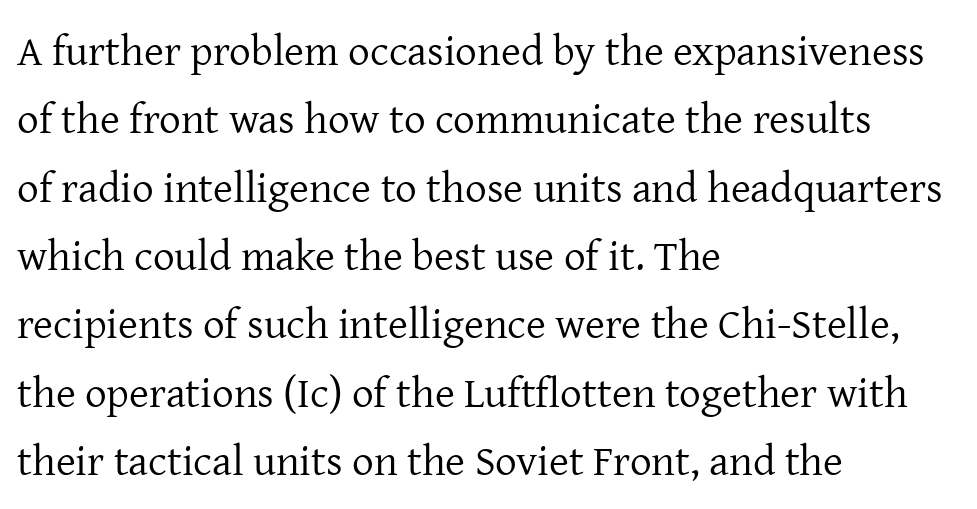
Q: Is the text bold? A: No.
Q: Is the text italic (slanted)? A: No, it is upright.
Q: Is the typeface a serif or a sans-serif typeface? A: Serif.
Q: Is the text underlined? A: No.
Q: How is the paragraph aligned? A: Left-aligned.
Q: Is the spacing between letters normal or unusually wide? A: Normal.
Q: Is the spacing between lines tight, normal or loose? A: Normal.
Q: Width (condensed, normal, or wide)? A: Normal.
Q: Stroke contrast? A: Low.
Q: x-height? A: Medium.
Q: Monospaced? A: No.
